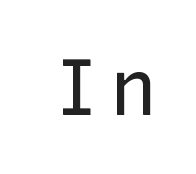
The image shows 79 px regular-weight sans-serif type, upright; set not underlined; low stroke contrast and a medium x-height.
